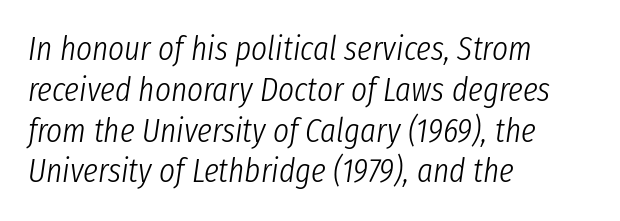
Q: Is the text bold? A: No.
Q: Is the text italic (slanted)? A: Yes, it leans right by about 8 degrees.
Q: Is the text underlined? A: No.
Q: How is the paragraph aligned? A: Left-aligned.
Q: Is the spacing between letters normal or unusually wide? A: Normal.
Q: Width (condensed, normal, or wide)? A: Condensed.
Q: Stroke contrast? A: Low.
Q: x-height? A: Medium.
Q: Monospaced? A: No.
